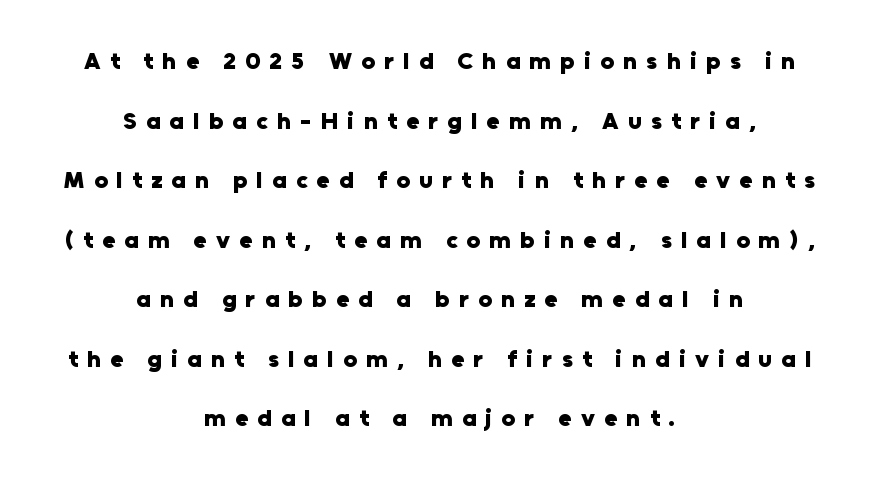
{"italic": "no", "bold": "yes", "underline": "no", "align": "center", "line_spacing": "loose", "line_spacing_ratio": 2.48, "letter_spacing": "wide", "letter_spacing_em": 0.39, "glyph_px": 24}
